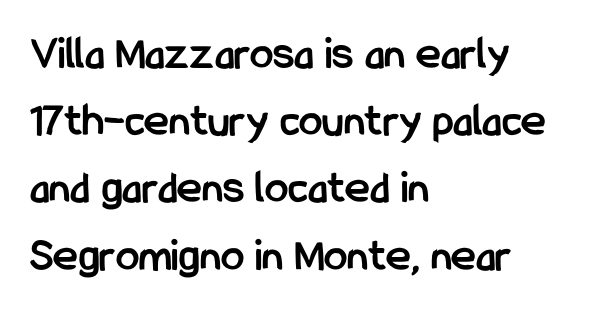
{"serif": "no", "italic": "no", "bold": "yes", "weight": "semibold", "width": "condensed", "stroke_contrast": "low", "x_height": "medium", "monospaced": "no", "underline": "no", "align": "left", "line_spacing": "normal", "line_spacing_ratio": 1.43, "letter_spacing": "normal", "letter_spacing_em": 0.0, "glyph_px": 47}
